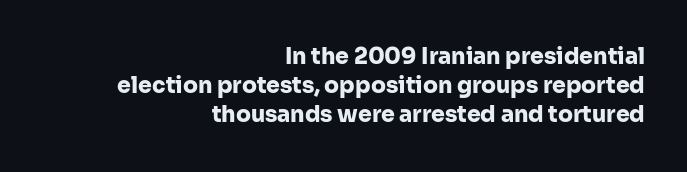
The image shows 22 px bold type, upright; set right-aligned, normal line spacing (1.32x), normal letter spacing, not underlined.
